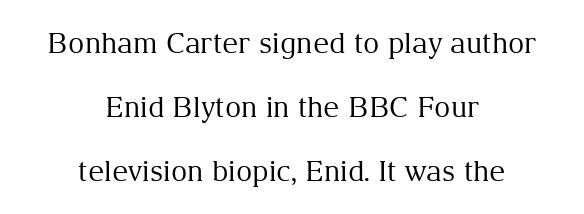
Q: Is the text bold? A: No.
Q: Is the text italic (slanted)? A: No, it is upright.
Q: Is the typeface a serif or a sans-serif typeface? A: Serif.
Q: Is the text underlined? A: No.
Q: How is the paragraph aligned? A: Centered.
Q: Is the spacing between letters normal or unusually wide? A: Normal.
Q: Is the spacing between lines tight, normal or loose? A: Loose.
Q: Width (condensed, normal, or wide)? A: Normal.
Q: Stroke contrast? A: Medium.
Q: x-height? A: Medium.
Q: Monospaced? A: No.
